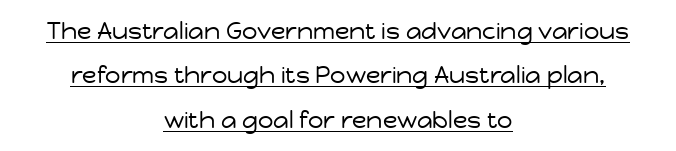
Q: Is the text bold? A: No.
Q: Is the text italic (slanted)? A: No, it is upright.
Q: Is the text underlined? A: Yes.
Q: How is the paragraph aligned? A: Centered.
Q: Is the spacing between letters normal or unusually wide? A: Normal.
